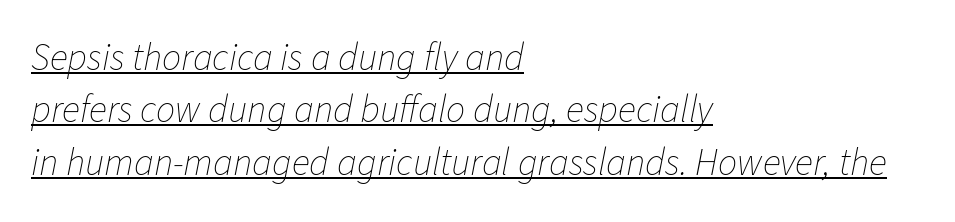
Q: Is the text bold? A: No.
Q: Is the text italic (slanted)? A: Yes, it leans right by about 11 degrees.
Q: Is the text underlined? A: Yes.
Q: How is the paragraph aligned? A: Left-aligned.
Q: Is the spacing between letters normal or unusually wide? A: Normal.
Q: Is the spacing between lines tight, normal or loose? A: Normal.
Q: Width (condensed, normal, or wide)? A: Normal.
Q: Stroke contrast? A: Low.
Q: x-height? A: Medium.
Q: Monospaced? A: No.
